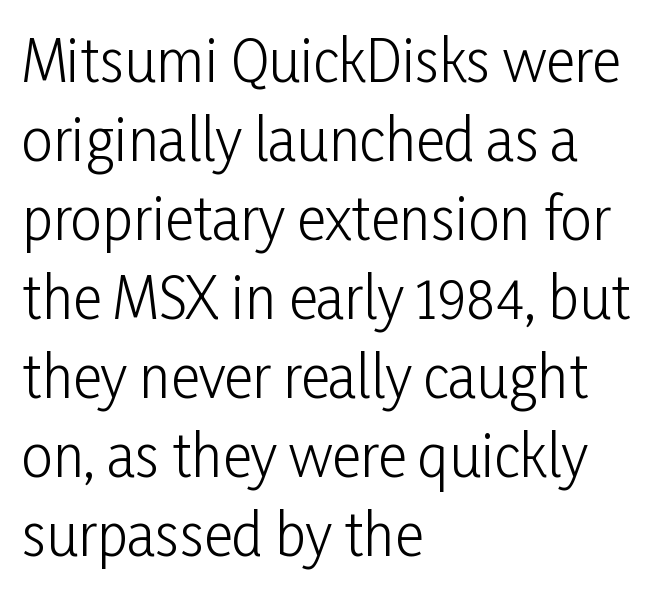
{"serif": "no", "italic": "no", "bold": "no", "weight": "light", "width": "condensed", "stroke_contrast": "low", "x_height": "medium", "monospaced": "no", "underline": "no", "align": "left", "line_spacing": "normal", "line_spacing_ratio": 1.41, "letter_spacing": "normal", "letter_spacing_em": 0.0, "glyph_px": 56}
